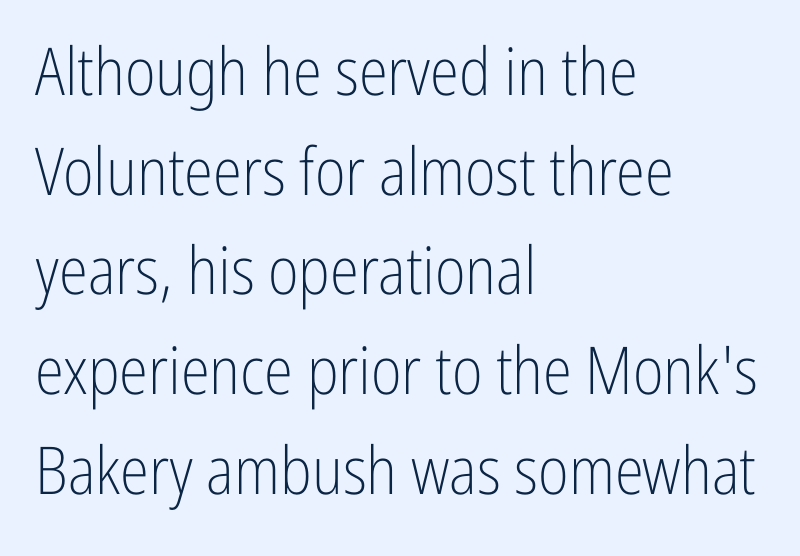
{"serif": "no", "italic": "no", "bold": "no", "weight": "light", "width": "condensed", "stroke_contrast": "low", "x_height": "medium", "monospaced": "no", "underline": "no", "align": "left", "line_spacing": "normal", "line_spacing_ratio": 1.51, "letter_spacing": "normal", "letter_spacing_em": 0.0, "glyph_px": 66}
